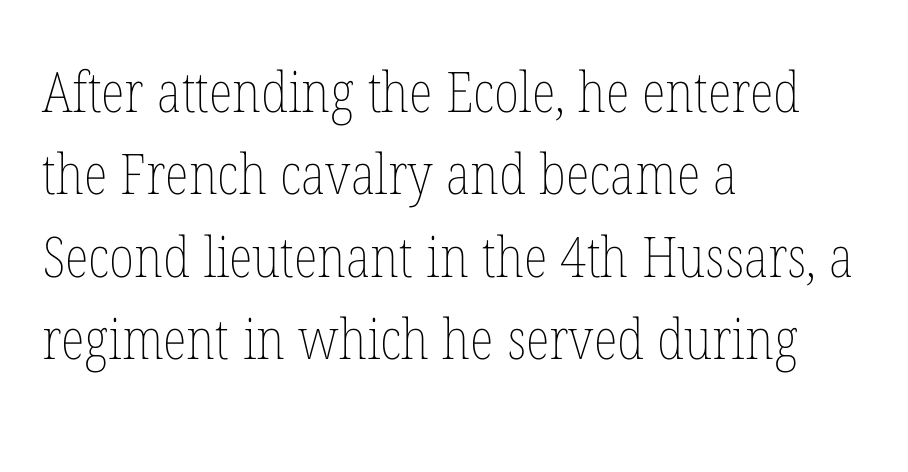
Q: Is the text bold? A: No.
Q: Is the text italic (slanted)? A: No, it is upright.
Q: Is the text underlined? A: No.
Q: How is the paragraph aligned? A: Left-aligned.
Q: Is the spacing between letters normal or unusually wide? A: Normal.
Q: Is the spacing between lines tight, normal or loose? A: Normal.
Q: Width (condensed, normal, or wide)? A: Condensed.
Q: Stroke contrast? A: Low.
Q: x-height? A: Medium.
Q: Monospaced? A: No.
